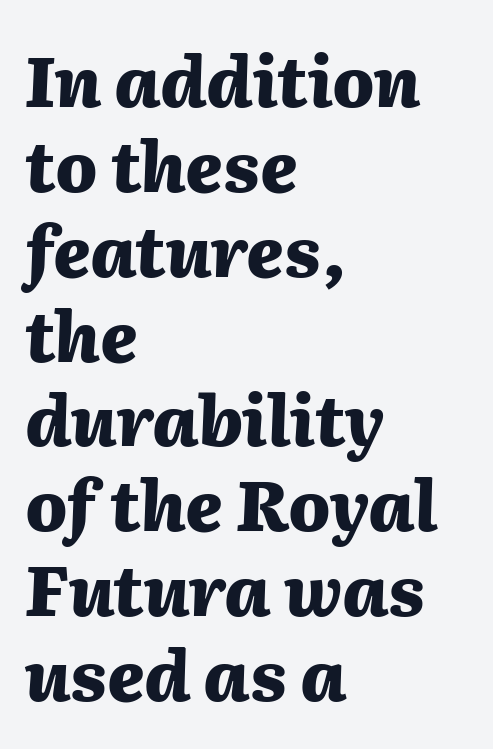
The image shows 69 px heavy type, italic (leaning right); set left-aligned, line spacing 1.23x, normal letter spacing, not underlined; medium stroke contrast and a medium x-height.
